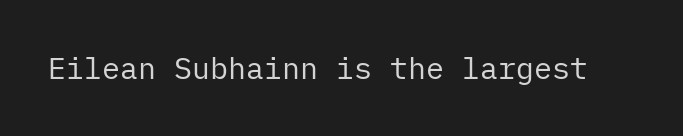
Q: Is the text bold? A: No.
Q: Is the text italic (slanted)? A: No, it is upright.
Q: Is the typeface a serif or a sans-serif typeface? A: Sans-serif.
Q: Is the text underlined? A: No.
Q: Is the spacing between letters normal or unusually wide? A: Normal.
Q: Width (condensed, normal, or wide)? A: Normal.
Q: Stroke contrast? A: Low.
Q: x-height? A: Medium.
